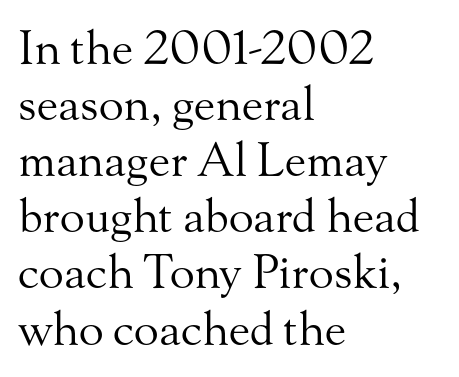
The image shows 46 px regular-weight serif type, upright; set left-aligned, line spacing 1.22x, normal letter spacing, not underlined; medium stroke contrast and a small x-height.
